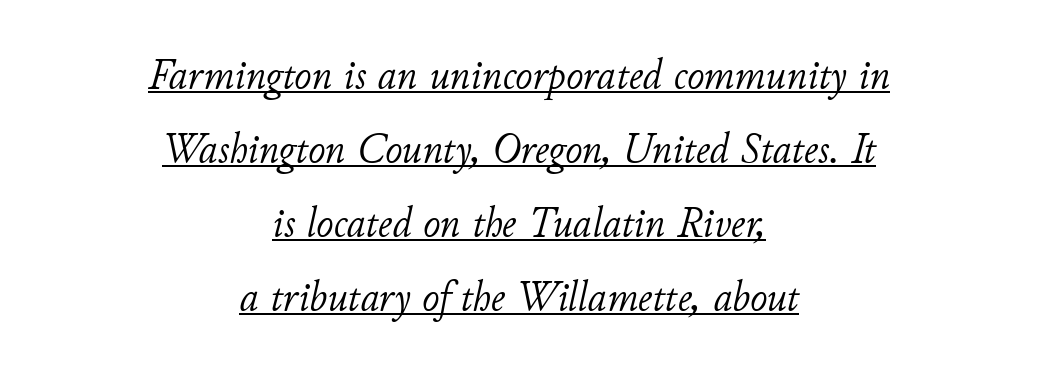
{"italic": "yes", "lean": "right", "slant_degrees": 11, "bold": "no", "weight": "light", "width": "normal", "stroke_contrast": "low", "x_height": "small", "monospaced": "no", "underline": "yes", "align": "center", "line_spacing_ratio": 1.76, "letter_spacing": "normal", "letter_spacing_em": 0.0, "glyph_px": 42}
